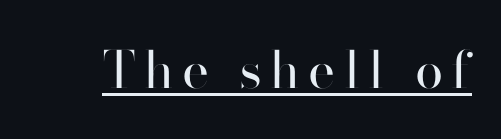
{"serif": "no", "italic": "no", "bold": "no", "weight": "regular", "width": "normal", "stroke_contrast": "high", "x_height": "small", "monospaced": "no", "underline": "yes", "glyph_px": 51}
